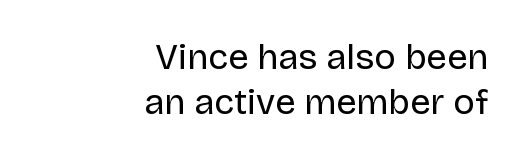
Q: Is the text bold? A: No.
Q: Is the text italic (slanted)? A: No, it is upright.
Q: Is the typeface a serif or a sans-serif typeface? A: Sans-serif.
Q: Is the text underlined? A: No.
Q: How is the paragraph aligned? A: Right-aligned.
Q: Is the spacing between letters normal or unusually wide? A: Normal.
Q: Is the spacing between lines tight, normal or loose? A: Normal.
Q: Width (condensed, normal, or wide)? A: Normal.
Q: Stroke contrast? A: Low.
Q: x-height? A: Large.
Q: Monospaced? A: No.
